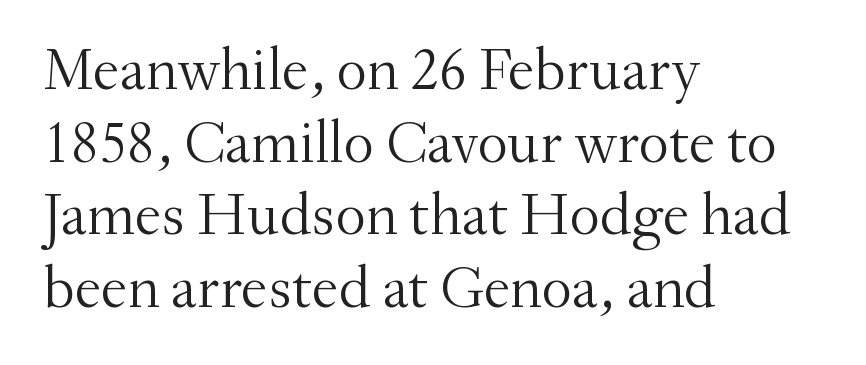
The image shows 60 px light serif type, upright; set left-aligned, line spacing 1.21x, normal letter spacing, not underlined; medium stroke contrast and a small x-height.
